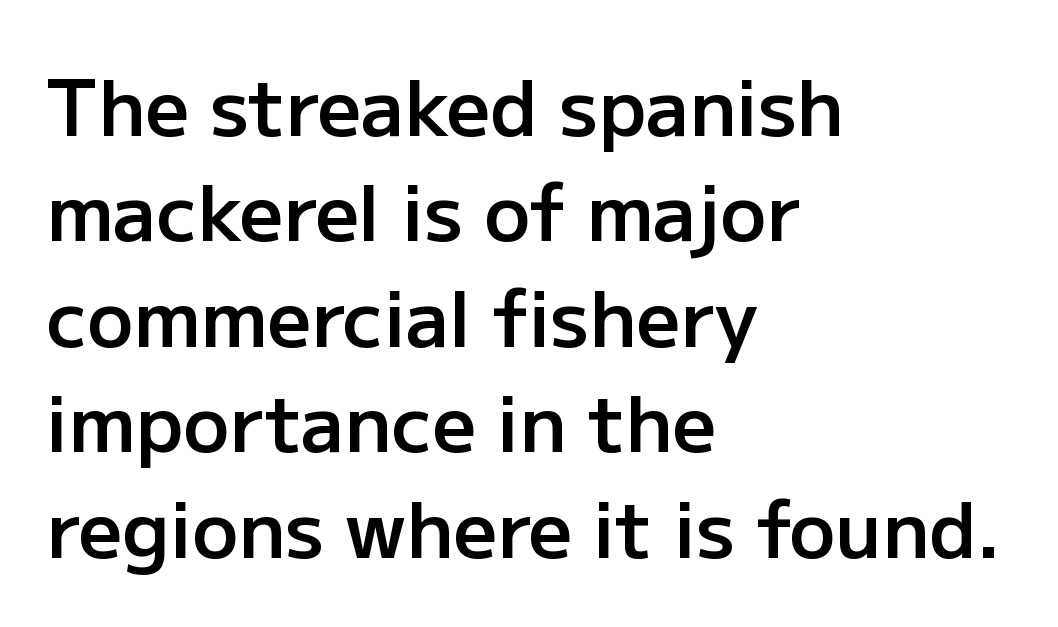
Q: Is the text bold? A: Semi-bold.
Q: Is the text italic (slanted)? A: No, it is upright.
Q: Is the typeface a serif or a sans-serif typeface? A: Sans-serif.
Q: Is the text underlined? A: No.
Q: How is the paragraph aligned? A: Left-aligned.
Q: Is the spacing between letters normal or unusually wide? A: Normal.
Q: Is the spacing between lines tight, normal or loose? A: Normal.
Q: Width (condensed, normal, or wide)? A: Normal.
Q: Stroke contrast? A: Low.
Q: x-height? A: Medium.
Q: Monospaced? A: No.
